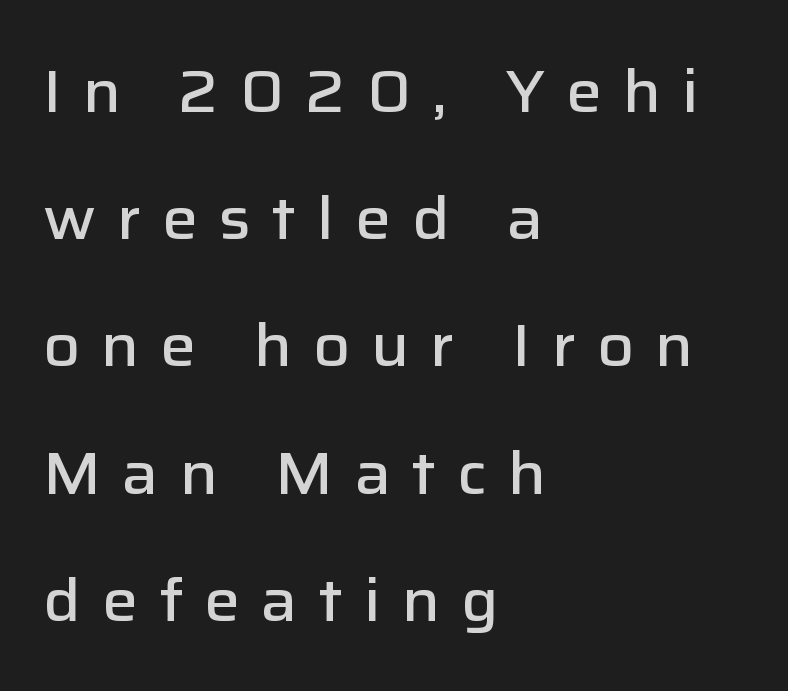
The image shows 60 px semibold sans-serif type, upright; set left-aligned, loose line spacing (2.12x), unusually wide letter spacing (+0.35 em), not underlined; low stroke contrast and a medium x-height.
